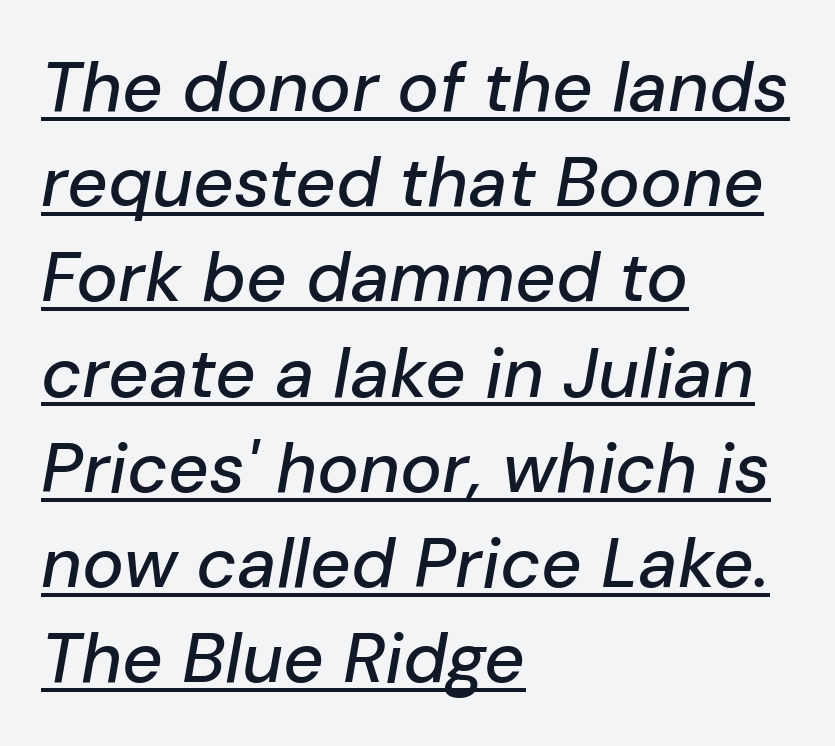
The image shows 70 px text type, italic (leaning right); set left-aligned, normal line spacing (1.36x), normal letter spacing, underlined; low stroke contrast and a medium x-height.
